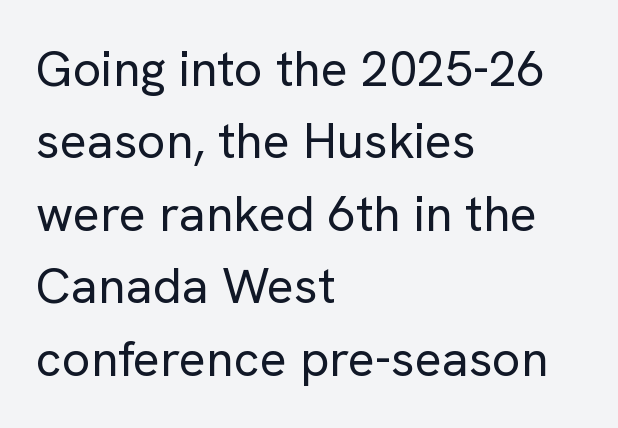
The image shows 50 px regular-weight sans-serif type, upright; set left-aligned, normal line spacing (1.45x), normal letter spacing, not underlined; low stroke contrast and a medium x-height.
